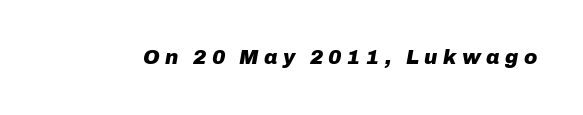
Q: Is the text bold? A: Yes.
Q: Is the text italic (slanted)? A: Yes, it leans right by about 10 degrees.
Q: Is the text underlined? A: No.
Q: Is the spacing between letters normal or unusually wide? A: Unusually wide.
